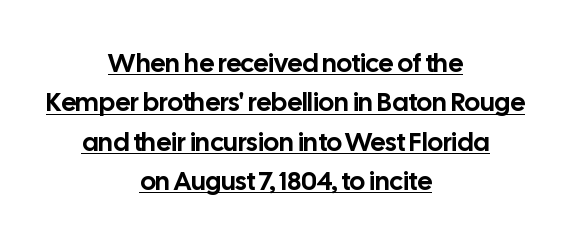
Q: Is the text italic (slanted)? A: No, it is upright.
Q: Is the text underlined? A: Yes.
Q: How is the paragraph aligned? A: Centered.
Q: Is the spacing between letters normal or unusually wide? A: Normal.
Q: Is the spacing between lines tight, normal or loose? A: Normal.
